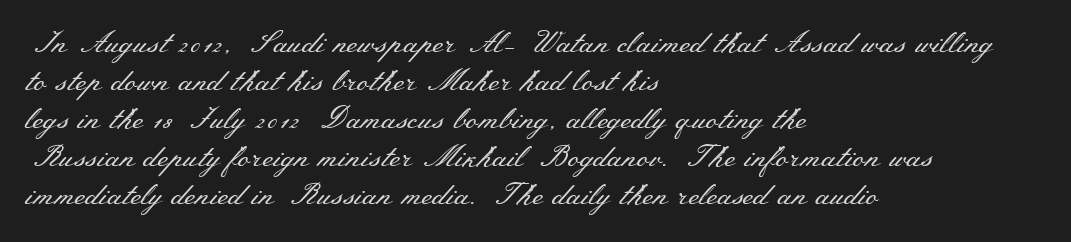
Q: Is the text bold? A: No.
Q: Is the text italic (slanted)? A: Yes.
Q: Is the typeface a serif or a sans-serif typeface? A: Serif.
Q: Is the text underlined? A: No.
Q: How is the paragraph aligned? A: Left-aligned.
Q: Is the spacing between letters normal or unusually wide? A: Normal.
Q: Is the spacing between lines tight, normal or loose? A: Normal.
Q: Width (condensed, normal, or wide)? A: Wide.
Q: Stroke contrast? A: Medium.
Q: x-height? A: Small.
Q: Monospaced? A: No.
